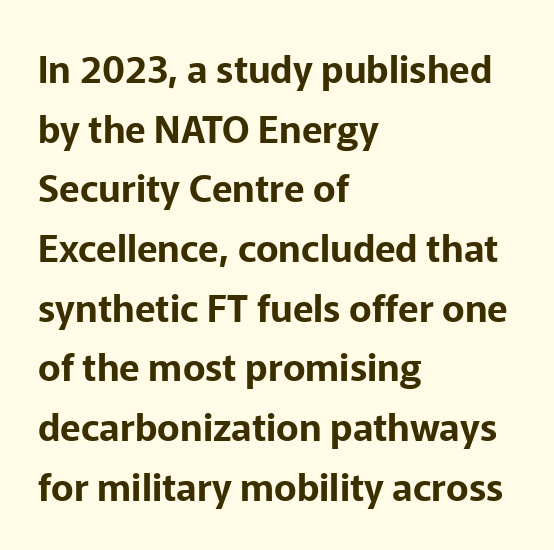
Q: Is the text italic (slanted)? A: No, it is upright.
Q: Is the typeface a serif or a sans-serif typeface? A: Sans-serif.
Q: Is the text underlined? A: No.
Q: How is the paragraph aligned? A: Left-aligned.
Q: Is the spacing between letters normal or unusually wide? A: Normal.
Q: Is the spacing between lines tight, normal or loose? A: Normal.
Q: Width (condensed, normal, or wide)? A: Normal.
Q: Stroke contrast? A: Low.
Q: x-height? A: Medium.
Q: Monospaced? A: No.
